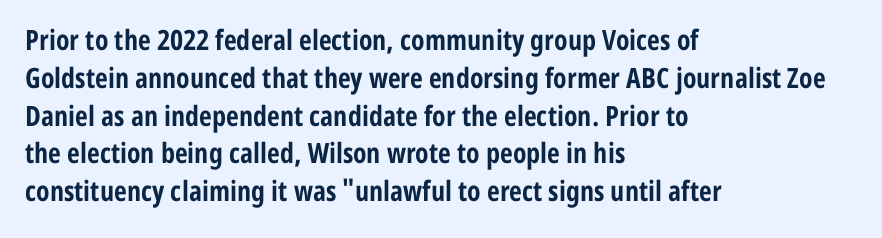
Q: Is the text bold? A: Yes.
Q: Is the text italic (slanted)? A: No, it is upright.
Q: Is the typeface a serif or a sans-serif typeface? A: Sans-serif.
Q: Is the text underlined? A: No.
Q: How is the paragraph aligned? A: Left-aligned.
Q: Is the spacing between letters normal or unusually wide? A: Normal.
Q: Is the spacing between lines tight, normal or loose? A: Normal.
Q: Width (condensed, normal, or wide)? A: Condensed.
Q: Stroke contrast? A: Low.
Q: x-height? A: Medium.
Q: Monospaced? A: No.
